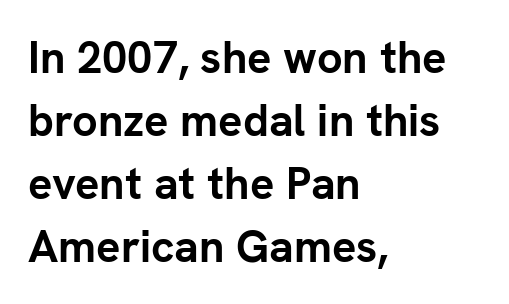
The image shows 45 px semibold sans-serif type, upright; set left-aligned, normal line spacing (1.4x), normal letter spacing, not underlined; low stroke contrast and a medium x-height.
